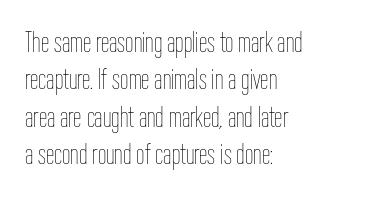
{"italic": "no", "bold": "no", "weight": "thin", "width": "condensed", "stroke_contrast": "low", "x_height": "medium", "monospaced": "no", "underline": "no", "align": "left", "line_spacing": "normal", "line_spacing_ratio": 1.25, "letter_spacing": "normal", "letter_spacing_em": 0.0, "glyph_px": 30}
